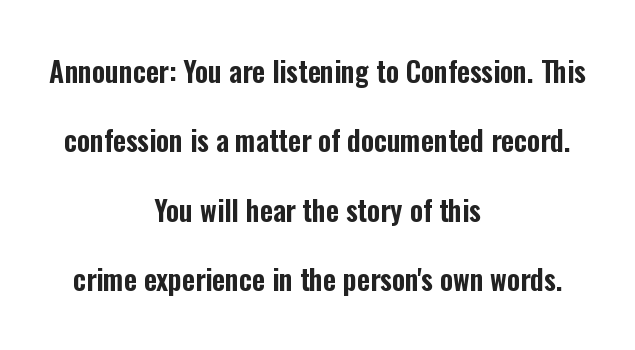
The image shows 28 px condensed sans-serif type, upright; set centered, loose line spacing (2.48x), normal letter spacing, not underlined; low stroke contrast and a medium x-height.
